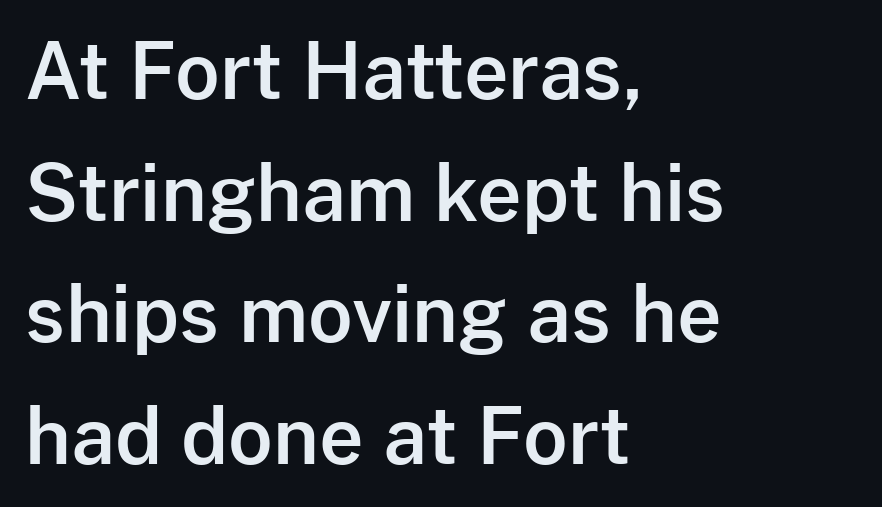
{"serif": "no", "italic": "no", "width": "normal", "stroke_contrast": "low", "x_height": "medium", "monospaced": "no", "underline": "no", "align": "left", "line_spacing": "normal", "line_spacing_ratio": 1.58, "letter_spacing": "normal", "letter_spacing_em": 0.0, "glyph_px": 77}
